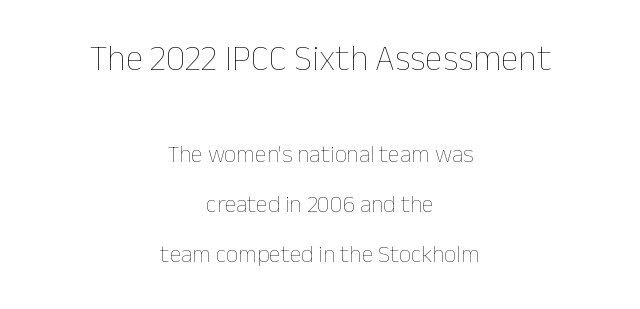
Q: Is the text bold? A: No.
Q: Is the text italic (slanted)? A: No, it is upright.
Q: Is the text underlined? A: No.
Q: How is the paragraph aligned? A: Centered.
Q: Is the spacing between letters normal or unusually wide? A: Normal.
Q: Is the spacing between lines tight, normal or loose? A: Loose.
Q: Which block of text is set in a larger size, the first (top) or the second (bottom)? A: The first (top) one.
Q: Width (condensed, normal, or wide)? A: Normal.
Q: Stroke contrast? A: Low.
Q: x-height? A: Medium.
Q: Monospaced? A: No.
